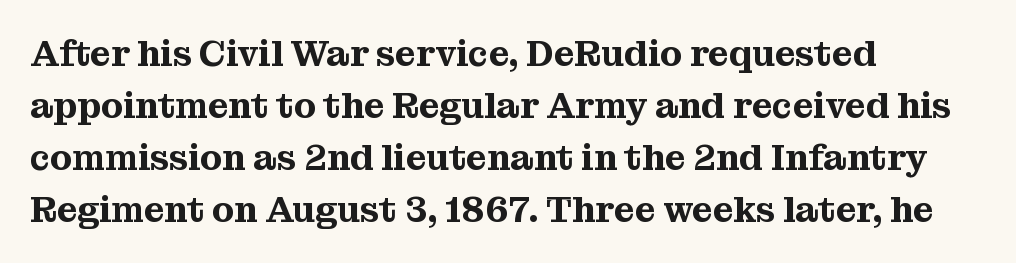
Yep, those are serifs on the letters. Unmarked baselines from the first word to the last. Glyph-to-glyph distance matches everyday printed text. Nope, not italic — everything's standing straight. Note the varied advance widths — an 'i' is clearly narrower than an 'm'.
